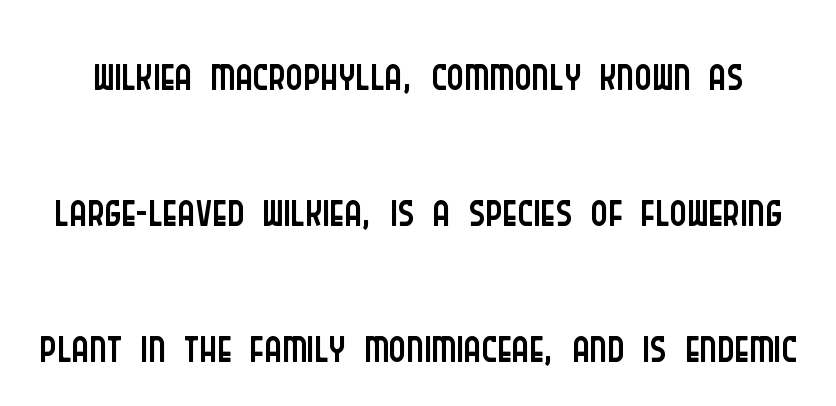
Grotesque or geometric, the face here clearly has no serifs. Every character sits straight up, as roman type does. The face used here is proportionally spaced, like ordinary book or web type. No extra ink here — the face is not bold. In terms of letterspacing, this is plain default setting.
